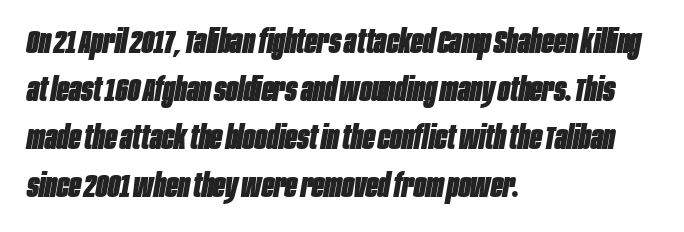
Q: Is the text bold? A: Yes.
Q: Is the text italic (slanted)? A: Yes, it leans right by about 10 degrees.
Q: Is the text underlined? A: No.
Q: How is the paragraph aligned? A: Left-aligned.
Q: Is the spacing between letters normal or unusually wide? A: Normal.
Q: Is the spacing between lines tight, normal or loose? A: Normal.
Q: Width (condensed, normal, or wide)? A: Condensed.
Q: Stroke contrast? A: Low.
Q: x-height? A: Large.
Q: Monospaced? A: No.
